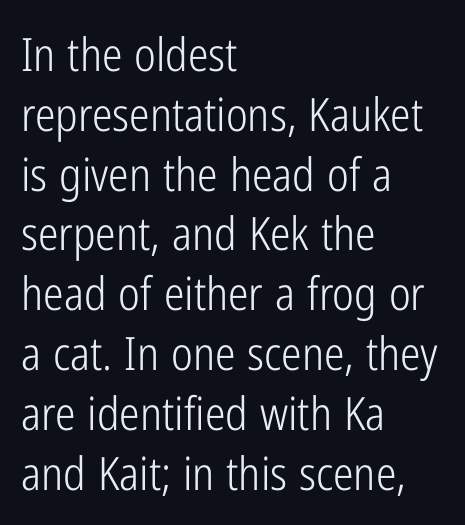
Compared with typical paragraphs, the rows here are spaced about the same. Decoration check: the copy has no underline. Letters have the restrained weight of plain body copy at most. The passage shown is typeset with a sans-serif family.
